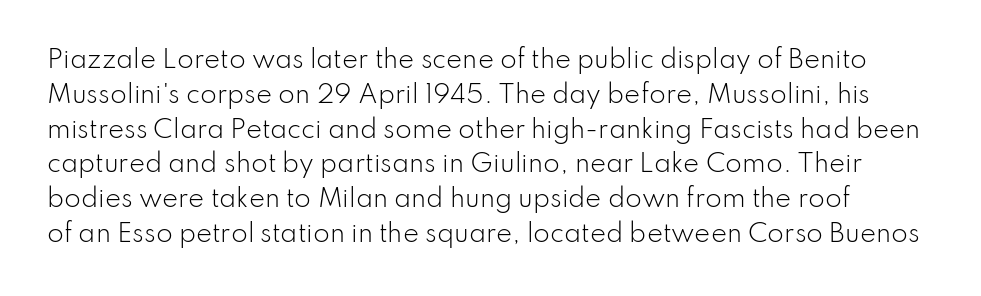
{"italic": "no", "bold": "no", "underline": "no", "line_spacing": "normal", "line_spacing_ratio": 1.45, "letter_spacing": "normal", "letter_spacing_em": 0.0, "glyph_px": 24}
